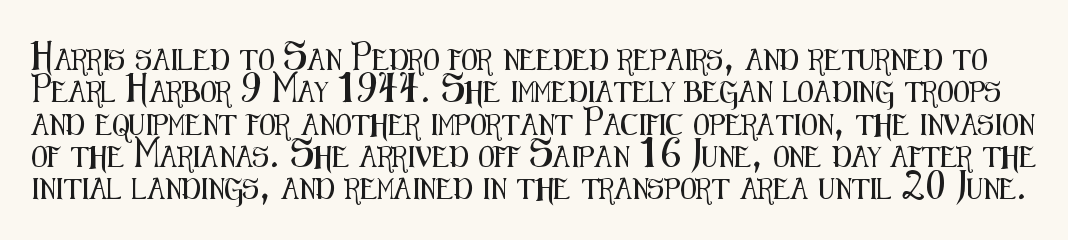
Q: Is the text italic (slanted)? A: No, it is upright.
Q: Is the text underlined? A: No.
Q: Is the spacing between letters normal or unusually wide? A: Normal.
Q: Is the spacing between lines tight, normal or loose? A: Normal.
